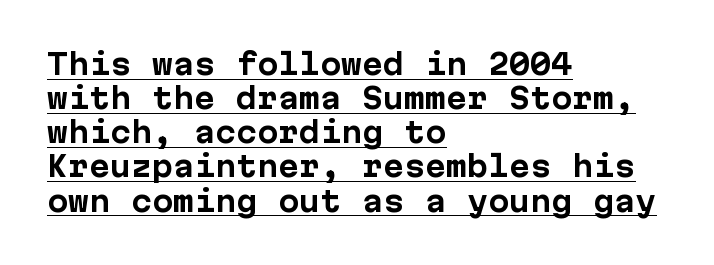
This is underlined copy, the kind a proofreader might mark for attention. No feet cap the strokes, marking this as sans-serif type. Vertical strokes here are truly vertical. Pretty heavy lettering here — definitely bold.
